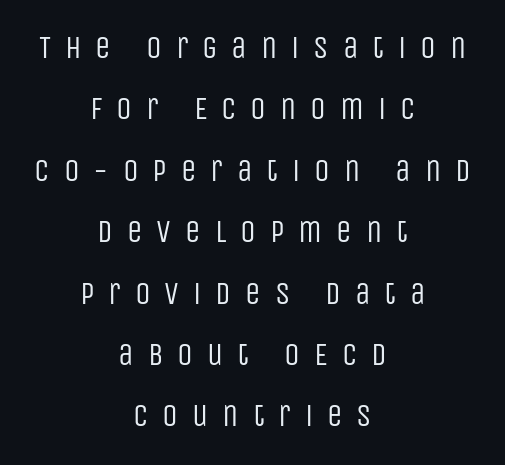
{"serif": "no", "italic": "no", "bold": "no", "weight": "regular", "width": "condensed", "stroke_contrast": "low", "x_height": "large", "monospaced": "no", "underline": "no", "align": "center", "line_spacing": "loose", "line_spacing_ratio": 1.98, "letter_spacing": "wide", "letter_spacing_em": 0.45, "glyph_px": 31}
